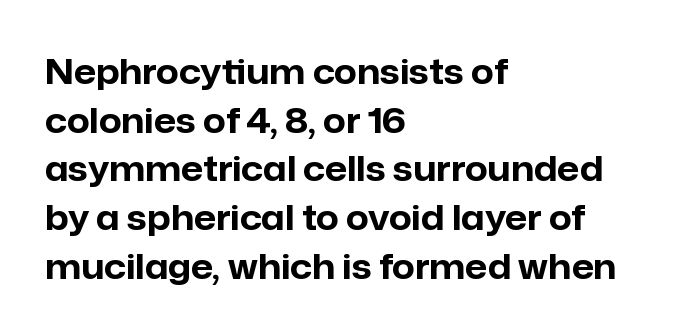
The letters sit at their default tracking, neither squeezed nor spread. The lines sit at an ordinary, default distance from one another. On the weight axis this lands at bold, roughly 700. The characters display no serif detailing; their extremities are plain. Character widths vary here, with narrow letters taking less room than wide ones. When letters stand straight like this, we call the style roman or upright.
